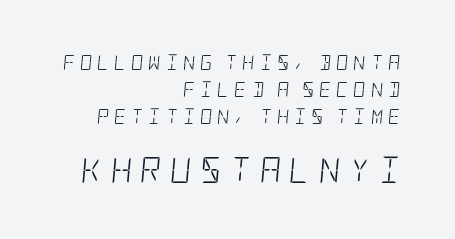
This sample is right-justified, so line beginnings fall wherever the words allow. The words here are not underlined. The emphasis by scale lands on block number two, below. The specimen reads as italic at a glance. Stem width sits at or under what a default text font uses.
